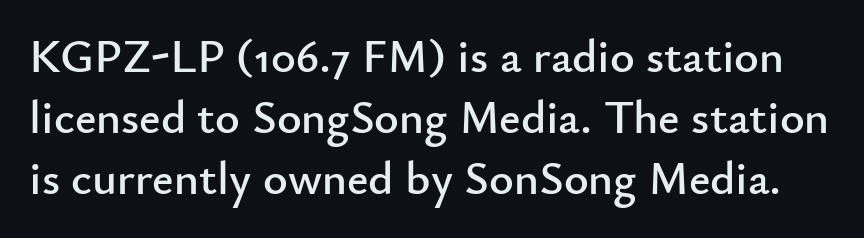
Q: Is the text italic (slanted)? A: No, it is upright.
Q: Is the typeface a serif or a sans-serif typeface? A: Sans-serif.
Q: Is the text underlined? A: No.
Q: Is the spacing between letters normal or unusually wide? A: Normal.
Q: Is the spacing between lines tight, normal or loose? A: Normal.
Q: Width (condensed, normal, or wide)? A: Normal.
Q: Stroke contrast? A: Low.
Q: x-height? A: Small.
Q: Monospaced? A: No.
